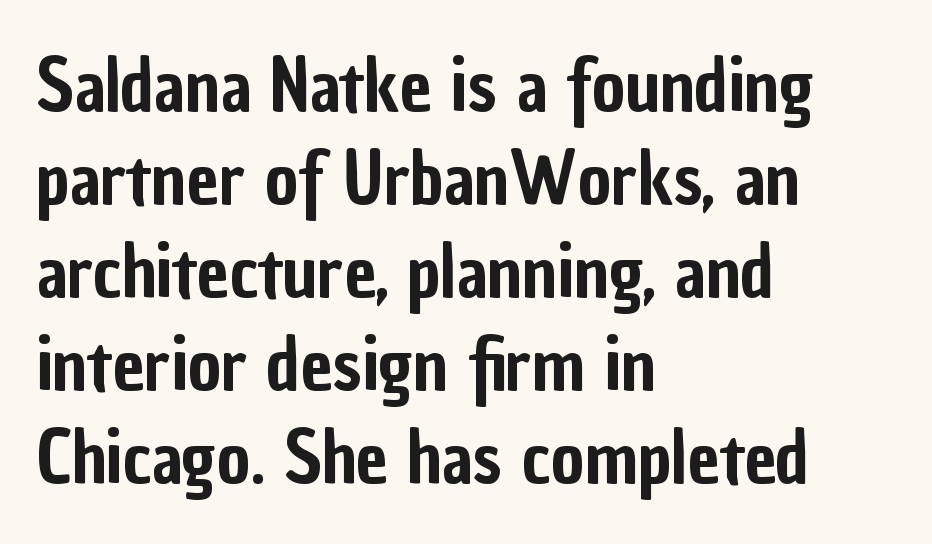
Q: Is the text italic (slanted)? A: No, it is upright.
Q: Is the typeface a serif or a sans-serif typeface? A: Sans-serif.
Q: Is the text underlined? A: No.
Q: How is the paragraph aligned? A: Left-aligned.
Q: Is the spacing between letters normal or unusually wide? A: Normal.
Q: Is the spacing between lines tight, normal or loose? A: Normal.
Q: Width (condensed, normal, or wide)? A: Condensed.
Q: Stroke contrast? A: Low.
Q: x-height? A: Medium.
Q: Monospaced? A: No.
